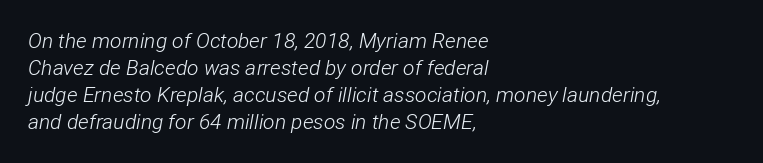
The image shows 21 px text type, italic (leaning right); set left-aligned, normal line spacing (1.28x), normal letter spacing, not underlined.
